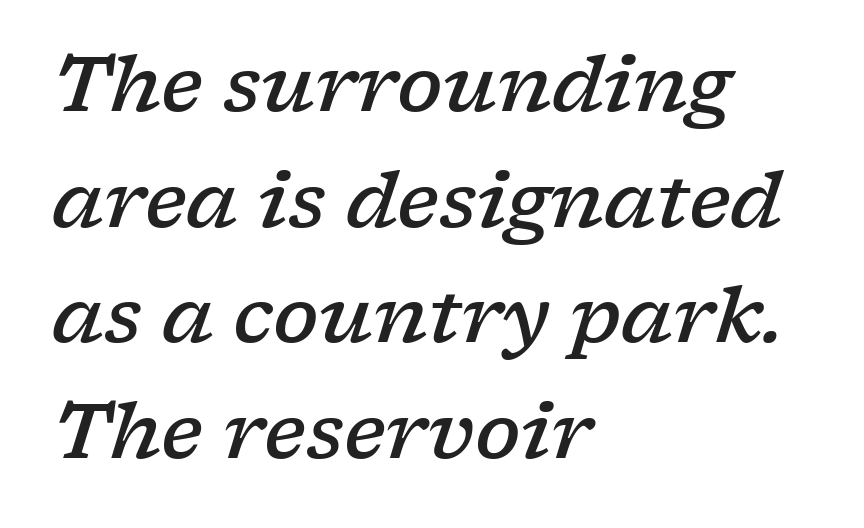
{"serif": "yes", "italic": "yes", "lean": "right", "slant_degrees": 17, "bold": "semi", "weight": "semibold", "width": "wide", "stroke_contrast": "low", "x_height": "medium", "monospaced": "no", "underline": "no", "align": "left", "line_spacing": "normal", "line_spacing_ratio": 1.52, "letter_spacing": "normal", "letter_spacing_em": 0.0, "glyph_px": 76}
